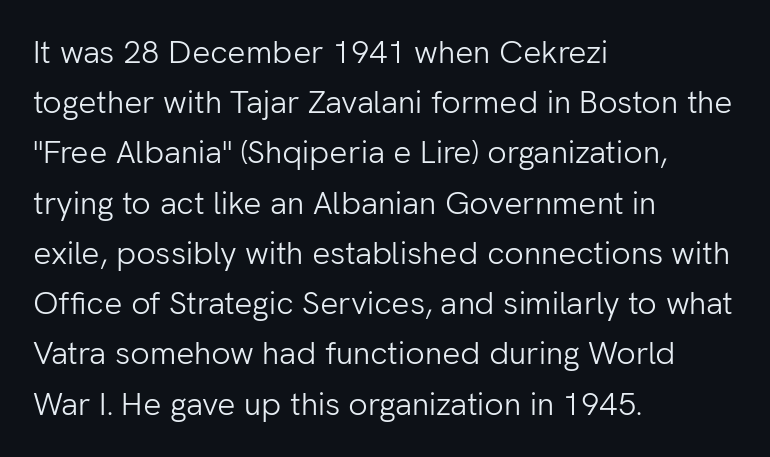
Q: Is the text bold? A: No.
Q: Is the text italic (slanted)? A: No, it is upright.
Q: Is the typeface a serif or a sans-serif typeface? A: Sans-serif.
Q: Is the text underlined? A: No.
Q: How is the paragraph aligned? A: Left-aligned.
Q: Is the spacing between letters normal or unusually wide? A: Normal.
Q: Is the spacing between lines tight, normal or loose? A: Normal.
Q: Width (condensed, normal, or wide)? A: Normal.
Q: Stroke contrast? A: Low.
Q: x-height? A: Medium.
Q: Monospaced? A: No.
